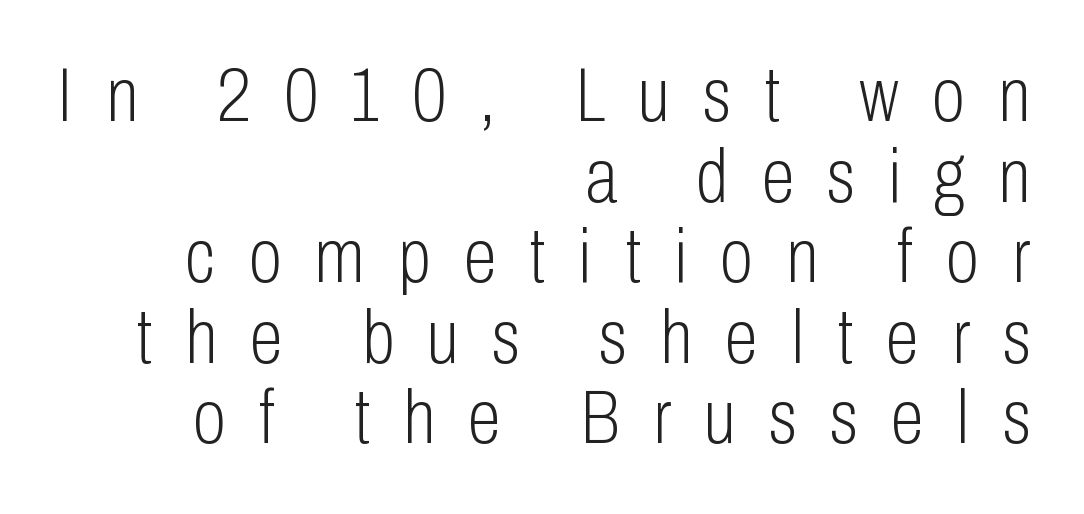
The image shows 76 px light, condensed sans-serif type, upright; set right-aligned, tight line spacing (1.06x), unusually wide letter spacing (+0.44 em), not underlined; low stroke contrast and a medium x-height.
